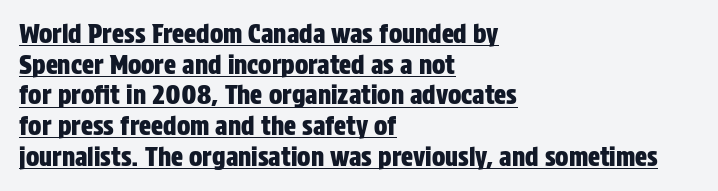
What decoration does the sample have? An underline. Does extra space separate the letters? No, they use regular spacing. The rag falls on the right side of this text block. This is the regular roman posture of the typeface.
